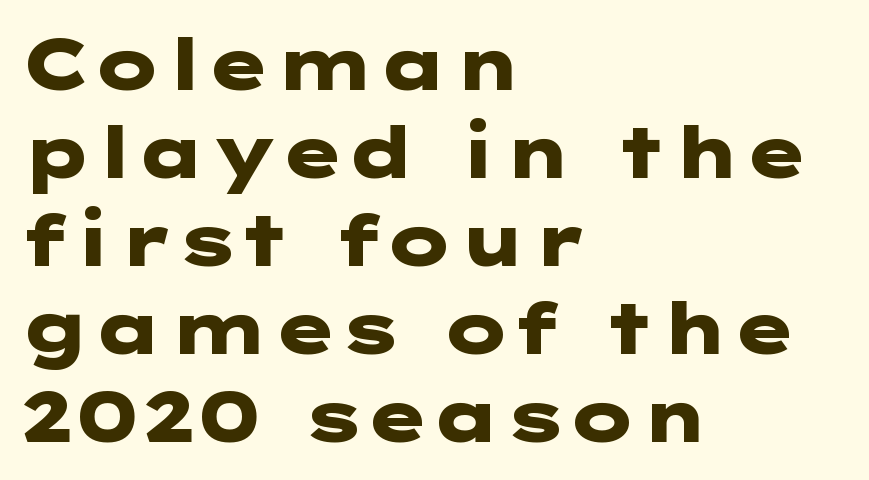
{"serif": "no", "italic": "no", "bold": "yes", "weight": "heavy", "width": "wide", "stroke_contrast": "low", "x_height": "medium", "underline": "no", "align": "left", "line_spacing_ratio": 1.24, "letter_spacing": "normal", "letter_spacing_em": 0.0, "glyph_px": 71}
